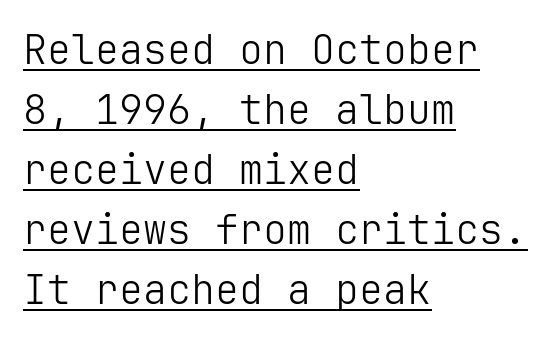
{"serif": "no", "italic": "no", "bold": "no", "weight": "light", "width": "normal", "stroke_contrast": "low", "x_height": "medium", "underline": "yes", "align": "left", "line_spacing": "normal", "line_spacing_ratio": 1.5, "letter_spacing": "normal", "letter_spacing_em": 0.0, "glyph_px": 40}
